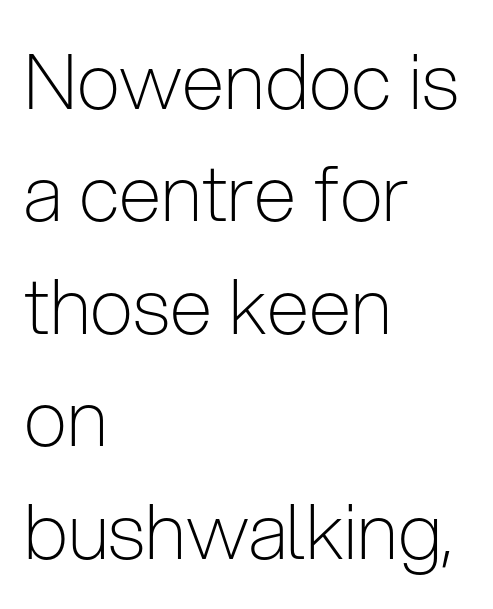
{"serif": "no", "italic": "no", "bold": "no", "weight": "light", "width": "condensed", "stroke_contrast": "low", "x_height": "medium", "monospaced": "no", "underline": "no", "align": "left", "line_spacing": "normal", "line_spacing_ratio": 1.46, "letter_spacing": "normal", "letter_spacing_em": 0.0, "glyph_px": 77}
